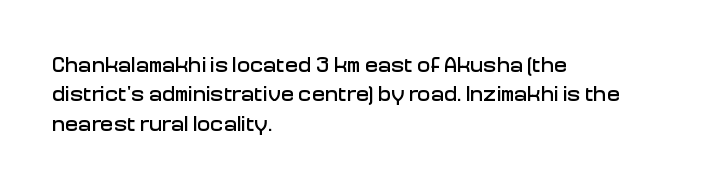
The image shows 22 px text type, upright; set left-aligned, normal line spacing (1.33x), normal letter spacing, not underlined.
